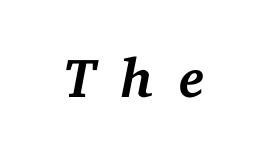
A full-strength bold gives these letters their thick strokes. Letter spacing: wide. Italic? Definitely — the glyphs are oblique. No word sits above an underline. Each letter's strokes conclude with small projecting serifs. Here the designer chose a conventional face with non-uniform glyph widths.
